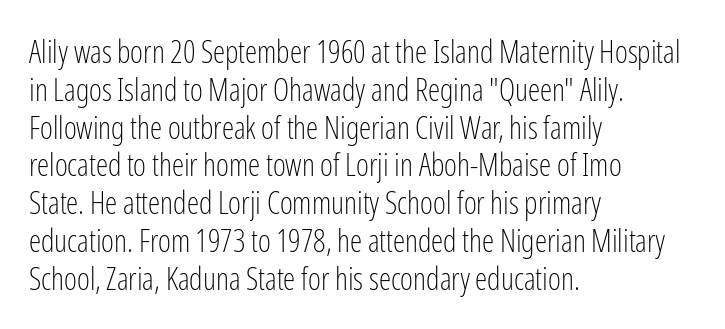
{"serif": "no", "italic": "no", "bold": "no", "weight": "light", "width": "condensed", "stroke_contrast": "low", "x_height": "medium", "monospaced": "no", "underline": "no", "align": "left", "line_spacing_ratio": 1.22, "letter_spacing": "normal", "letter_spacing_em": 0.0, "glyph_px": 31}
